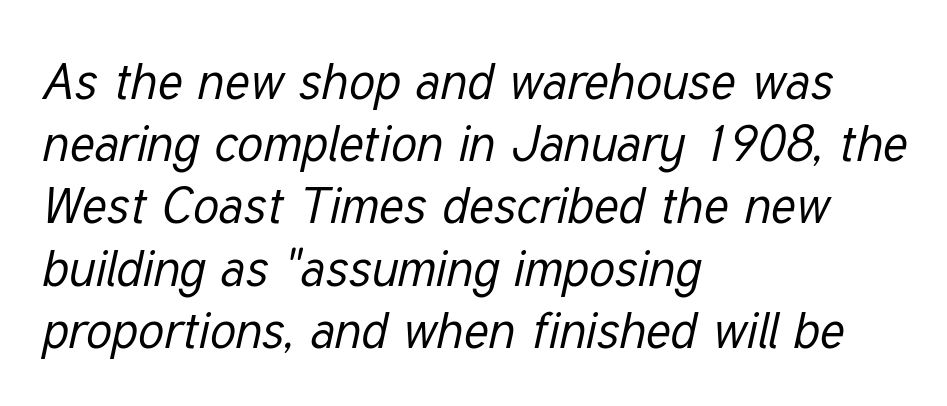
{"italic": "yes", "lean": "right", "slant_degrees": 12, "bold": "no", "weight": "regular", "width": "condensed", "stroke_contrast": "low", "x_height": "medium", "monospaced": "no", "underline": "no", "align": "left", "line_spacing_ratio": 1.22, "letter_spacing": "normal", "letter_spacing_em": 0.0, "glyph_px": 51}
